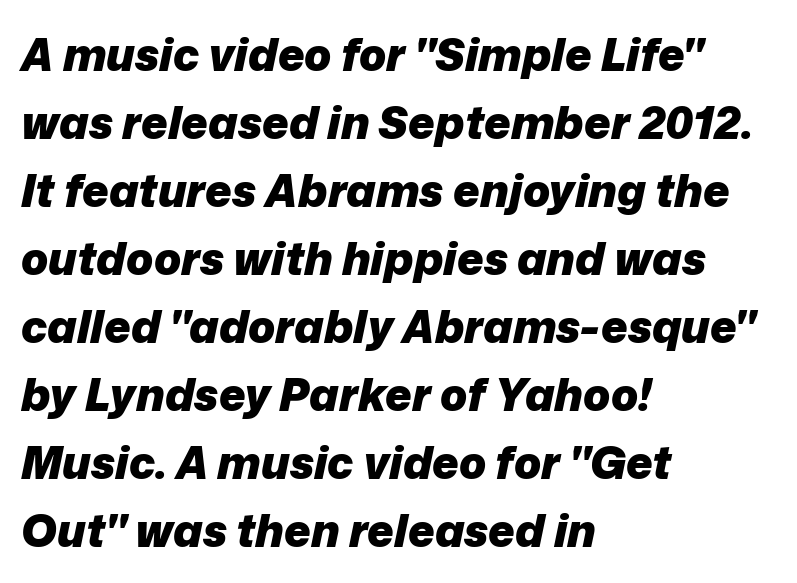
What weight is shown? A full bold with thick strokes. The glyphs are unaccompanied by any horizontal stroke below them. Each word holds together tightly as a unit, with standard inter-letter gaps. Each letter keeps its own natural width here, so spacing adapts to shape. Looking at the ascenders, they clearly lean.
